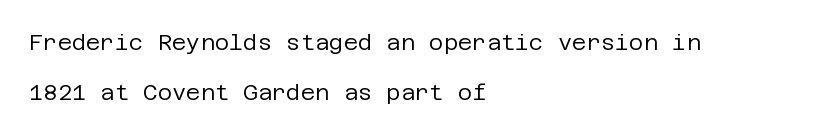
The image shows 22 px text type, upright; set left-aligned, loose line spacing (2.28x), normal letter spacing, not underlined.
